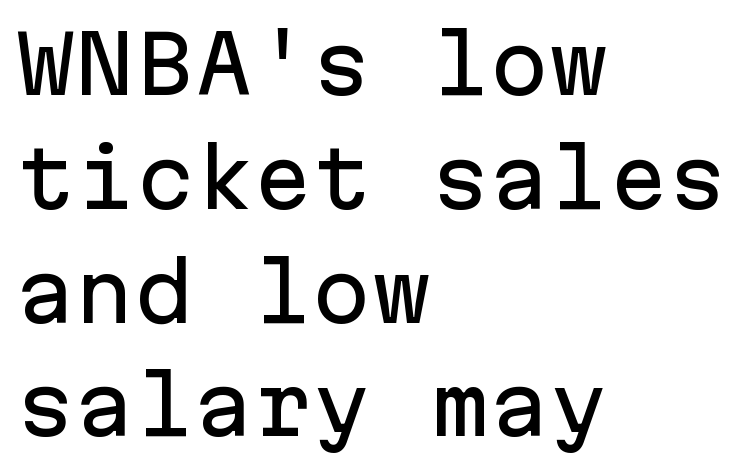
{"serif": "no", "italic": "no", "width": "normal", "stroke_contrast": "low", "x_height": "medium", "monospaced": "yes", "underline": "no", "align": "left", "line_spacing": "normal", "line_spacing_ratio": 1.44, "letter_spacing": "normal", "letter_spacing_em": 0.0, "glyph_px": 79}
